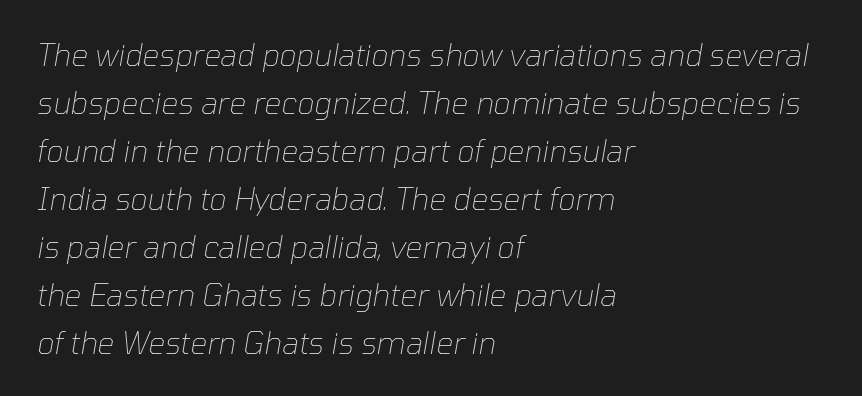
The image shows 30 px thin type, italic (leaning right); set left-aligned, normal line spacing (1.6x), normal letter spacing, not underlined; low stroke contrast and a medium x-height.
